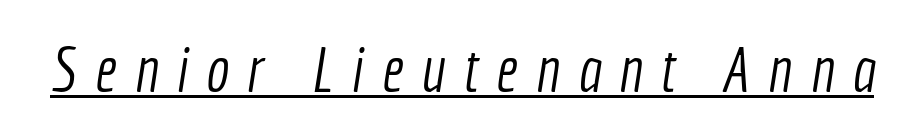
The face used here is rendered with a markedly widened letterfit. The typesetting does not lean heavy: it is not bold. Is this a fixed-width face? No — the glyphs have proportional, varying widths. Typographically, this falls in the sans-serif category.
